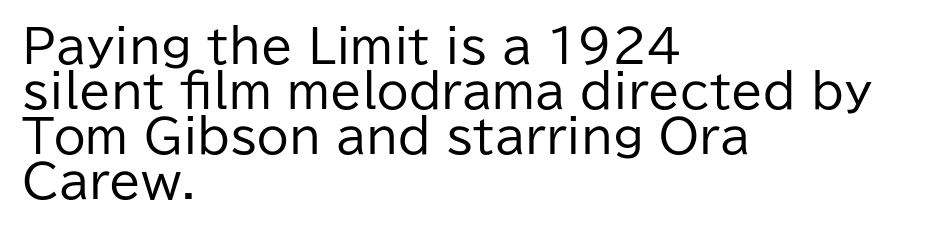
The face used here is a sans, in the tradition of grotesques and geometrics. In CSS terms this would be text-align: left. In terms of leading, this rendering errs on the cramped side. Vertical stems look standard width or narrower in stroke. There is no visible air inserted between adjacent glyphs. Quick note: not italic, upright.
